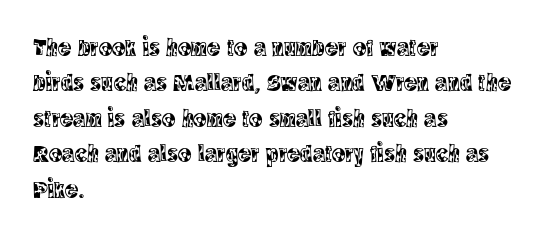
Q: Is the text italic (slanted)? A: No, it is upright.
Q: Is the text underlined? A: No.
Q: How is the paragraph aligned? A: Left-aligned.
Q: Is the spacing between letters normal or unusually wide? A: Normal.
Q: Is the spacing between lines tight, normal or loose? A: Normal.
